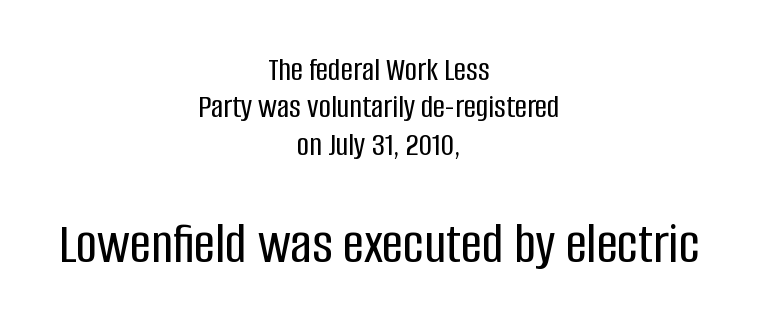
You can tell from the bare stems that sans-serif type was used. Do the characters align in a grid? No, the font is proportional. Notice how descenders almost collide with the ascenders below — that's tight leading. Does the lettering tilt? It doesn't — this is upright.
